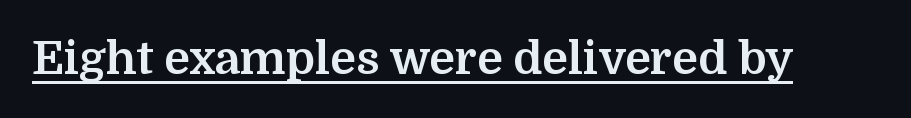
In designer terms, the underline attribute is active on this setting. A typesetter would call this proportional, since set widths differ per character. Typesetter's note: full bold, strokes at maximum text heaviness. The rendering keeps characters at their native spacing. Serifs: yes, visible at the terminals of the letterforms. If you drew a line through each stem, it would be perfectly vertical.
